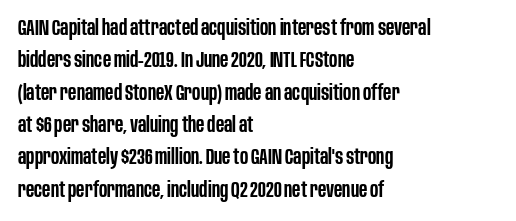
Italic? Not at all — the glyphs are vertical. Visually the block forms a straight wall on the left and a jagged coastline on the right. The horizontal fit of the characters is conventional and even. No word sits above an underline.
